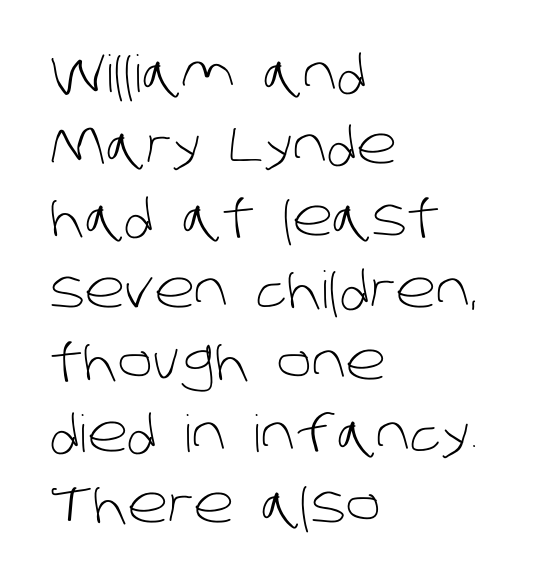
{"serif": "no", "bold": "no", "weight": "light", "width": "normal", "stroke_contrast": "low", "x_height": "large", "monospaced": "no", "underline": "no", "align": "left", "line_spacing": "normal", "line_spacing_ratio": 1.41, "letter_spacing": "normal", "letter_spacing_em": 0.0, "glyph_px": 51}
